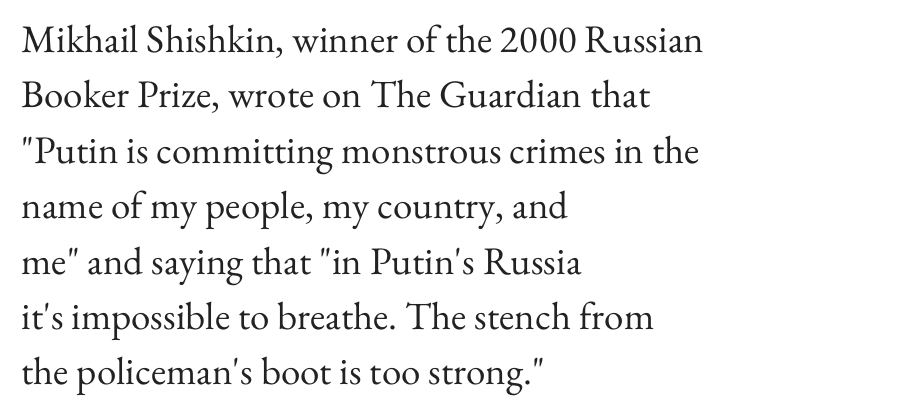
The image shows 39 px regular-weight serif type, upright; set left-aligned, normal line spacing (1.42x), normal letter spacing, not underlined; medium stroke contrast and a small x-height.
